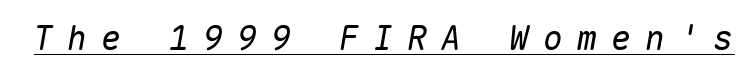
Q: Is the text bold? A: No.
Q: Is the text italic (slanted)? A: Yes, it leans right by about 10 degrees.
Q: Is the text underlined? A: Yes.
Q: Is the spacing between letters normal or unusually wide? A: Unusually wide.
Q: Width (condensed, normal, or wide)? A: Normal.
Q: Stroke contrast? A: Low.
Q: x-height? A: Medium.
Q: Monospaced? A: Yes.
